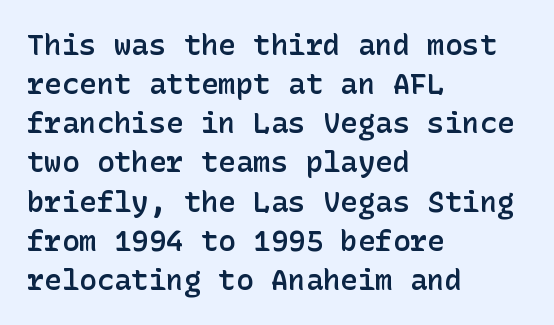
Q: Is the text bold? A: Semi-bold.
Q: Is the text italic (slanted)? A: No, it is upright.
Q: Is the typeface a serif or a sans-serif typeface? A: Sans-serif.
Q: Is the text underlined? A: No.
Q: How is the paragraph aligned? A: Left-aligned.
Q: Is the spacing between letters normal or unusually wide? A: Normal.
Q: Is the spacing between lines tight, normal or loose? A: Normal.
Q: Width (condensed, normal, or wide)? A: Normal.
Q: Stroke contrast? A: Low.
Q: x-height? A: Medium.
